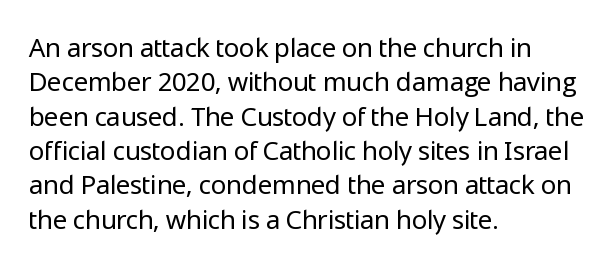
Q: Is the text bold? A: No.
Q: Is the text italic (slanted)? A: No, it is upright.
Q: Is the text underlined? A: No.
Q: How is the paragraph aligned? A: Left-aligned.
Q: Is the spacing between letters normal or unusually wide? A: Normal.
Q: Is the spacing between lines tight, normal or loose? A: Normal.
